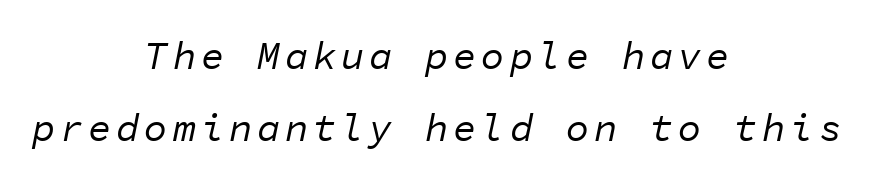
The image shows 39 px regular-weight type, italic (leaning right), monospaced; set centered, line spacing 1.85x, not underlined; low stroke contrast and a medium x-height.
